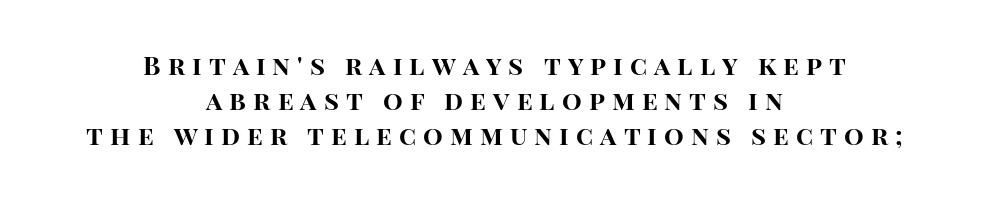
The image shows 26 px bold type, upright; set centered, normal line spacing (1.34x), unusually wide letter spacing (+0.27 em), not underlined.
